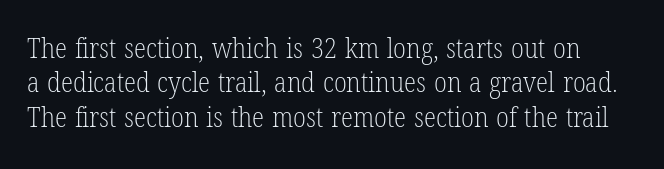
The image shows 28 px light, condensed serif type, upright; set line spacing 1.23x, normal letter spacing, not underlined; low stroke contrast and a medium x-height.
